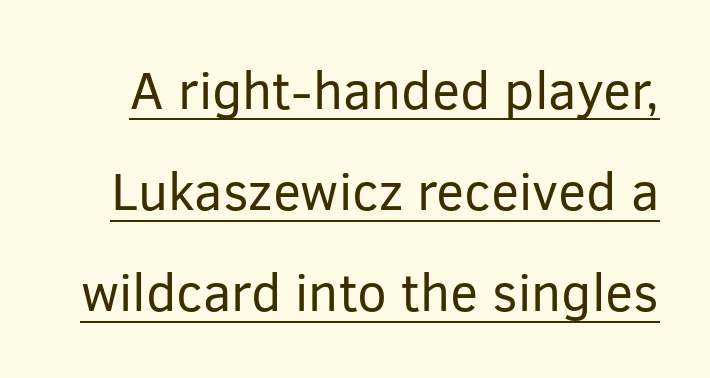
Q: Is the text bold? A: No.
Q: Is the text italic (slanted)? A: No, it is upright.
Q: Is the typeface a serif or a sans-serif typeface? A: Sans-serif.
Q: Is the text underlined? A: Yes.
Q: Is the spacing between letters normal or unusually wide? A: Normal.
Q: Is the spacing between lines tight, normal or loose? A: Loose.
Q: Width (condensed, normal, or wide)? A: Normal.
Q: Stroke contrast? A: Low.
Q: x-height? A: Medium.
Q: Monospaced? A: No.
